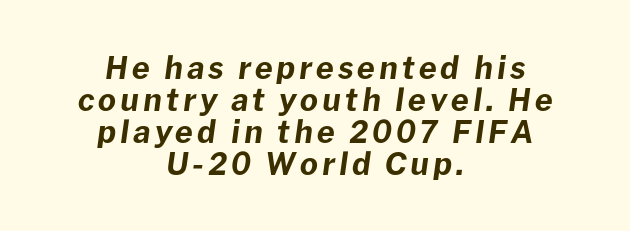
If you folded the block vertically in half, each line would mirror itself in length. Each glyph is drawn with heavy, bold strokes. What's the leading like? Squeezed, with rows nearly overlapping. The gap between lines stays unmarked. These lines are rendered in a variable-pitch font. The lettering tilts uniformly, giving the passage an italic look.
